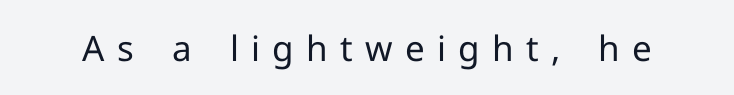
{"serif": "no", "italic": "no", "bold": "no", "weight": "regular", "width": "normal", "stroke_contrast": "low", "x_height": "medium", "monospaced": "no", "underline": "no", "letter_spacing": "wide", "letter_spacing_em": 0.35, "glyph_px": 35}
